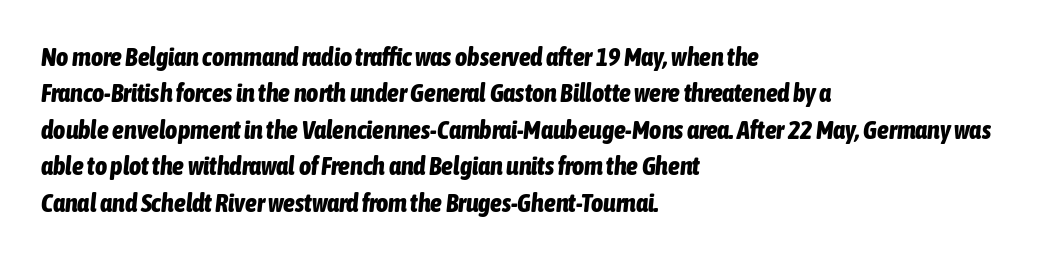
The axis of the letterforms is tilted away from vertical. If you measured baseline to baseline, you'd find a middling distance. Lines of text with bare space underneath. Strokes here are thick enough to call this a true bold. In terms of letterspacing, this is plain default setting. The paragraph has a hard left edge and a soft right edge.
